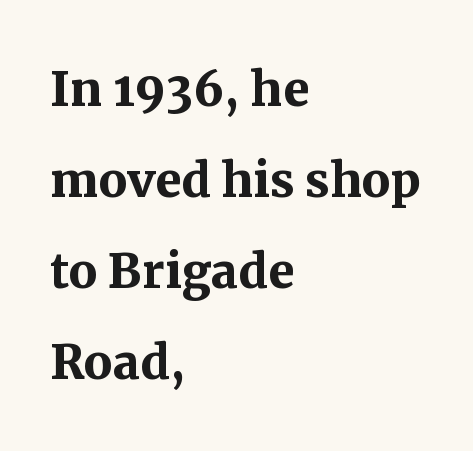
Q: Is the text bold? A: Yes.
Q: Is the text italic (slanted)? A: No, it is upright.
Q: Is the typeface a serif or a sans-serif typeface? A: Serif.
Q: Is the text underlined? A: No.
Q: How is the paragraph aligned? A: Left-aligned.
Q: Is the spacing between letters normal or unusually wide? A: Normal.
Q: Is the spacing between lines tight, normal or loose? A: Normal.
Q: Width (condensed, normal, or wide)? A: Normal.
Q: Stroke contrast? A: Medium.
Q: x-height? A: Medium.
Q: Monospaced? A: No.
